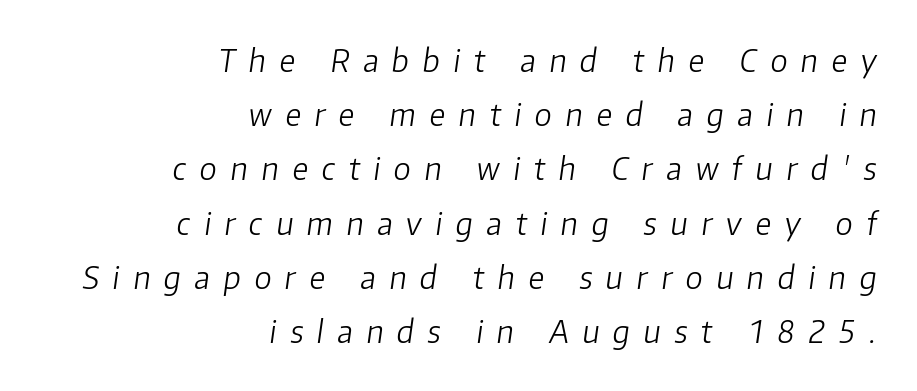
Q: Is the text bold? A: No.
Q: Is the text italic (slanted)? A: Yes, it leans right by about 8 degrees.
Q: Is the text underlined? A: No.
Q: How is the paragraph aligned? A: Right-aligned.
Q: Is the spacing between letters normal or unusually wide? A: Unusually wide.
Q: Width (condensed, normal, or wide)? A: Normal.
Q: Stroke contrast? A: Low.
Q: x-height? A: Medium.
Q: Monospaced? A: No.
